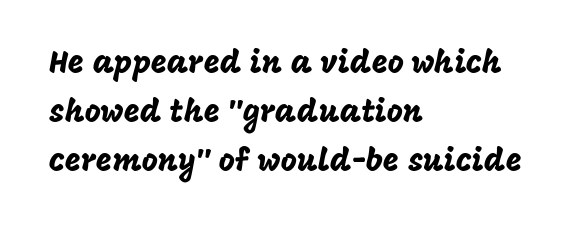
{"serif": "no", "width": "normal", "stroke_contrast": "low", "x_height": "large", "monospaced": "no", "underline": "no", "align": "left", "line_spacing": "normal", "line_spacing_ratio": 1.58, "letter_spacing": "normal", "letter_spacing_em": 0.0, "glyph_px": 31}
